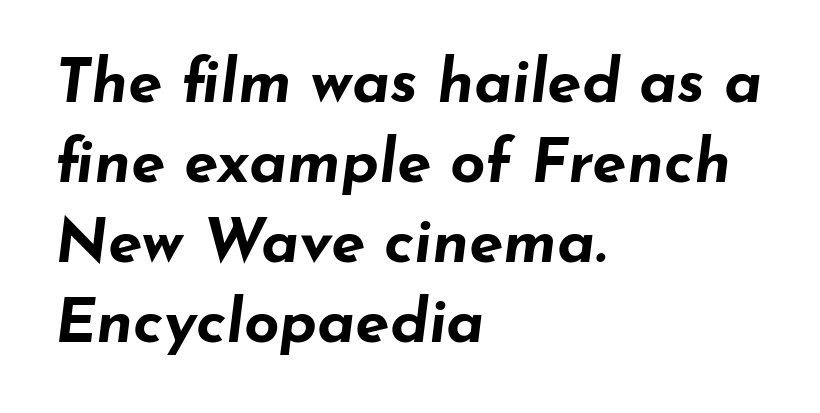
In terms of leading, this rendering sits right in the middle. The horizontal fit of the characters is conventional and even. The gap between lines stays unmarked. Horizontally, the lines are justified to the leading edge only.
